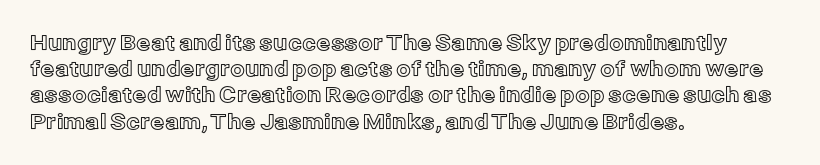
A typesetter would call this leading conventional body-copy spacing. Upright lettering throughout. This rendering uses left alignment, leaving the right contour irregular. The letterforms sit shoulder to shoulder at normal distance. Decoration check: the copy has no underline.
